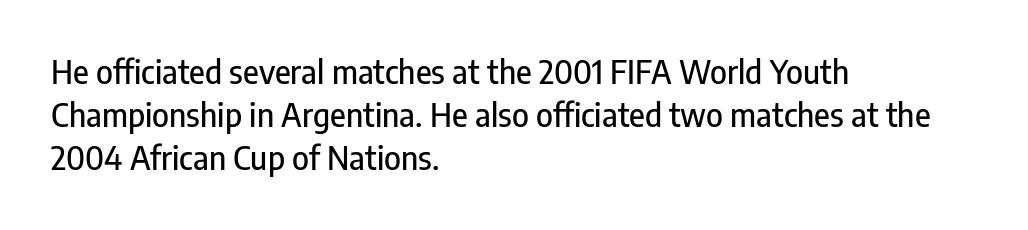
The type is set solid horizontally, with unmodified tracking. Summary of vertical rhythm: regular, with standard interline spacing. The rendering uses natural spacing where letterforms have individual widths. These lines are composed in type without serifs. Clear beneath every line of the passage. The compositor pushed each line to the left boundary.
